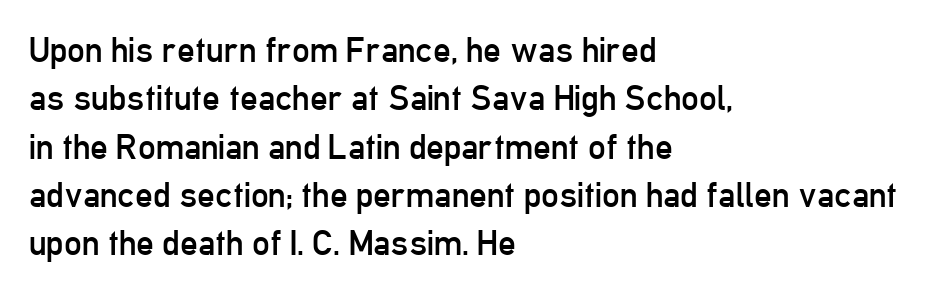
Looks like regular typesetting: each glyph gets only the width it needs. A typesetter would label this face a sans. This rendering features lettering with no underline. Honestly, the letter spacing is just normal — you wouldn't notice it. Stroke thickness stays within the range of a standard reading face or lighter. In terms of leading, this rendering sits right in the middle.
